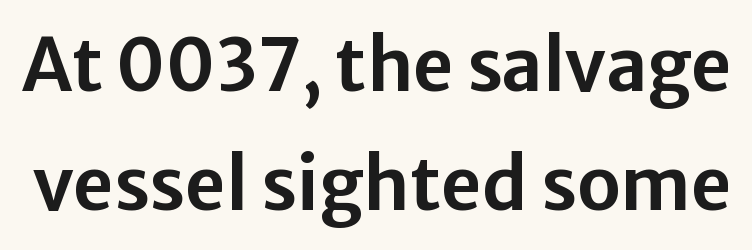
The image shows 72 px sans-serif type, upright; set normal line spacing (1.65x), normal letter spacing, not underlined; low stroke contrast and a medium x-height.
